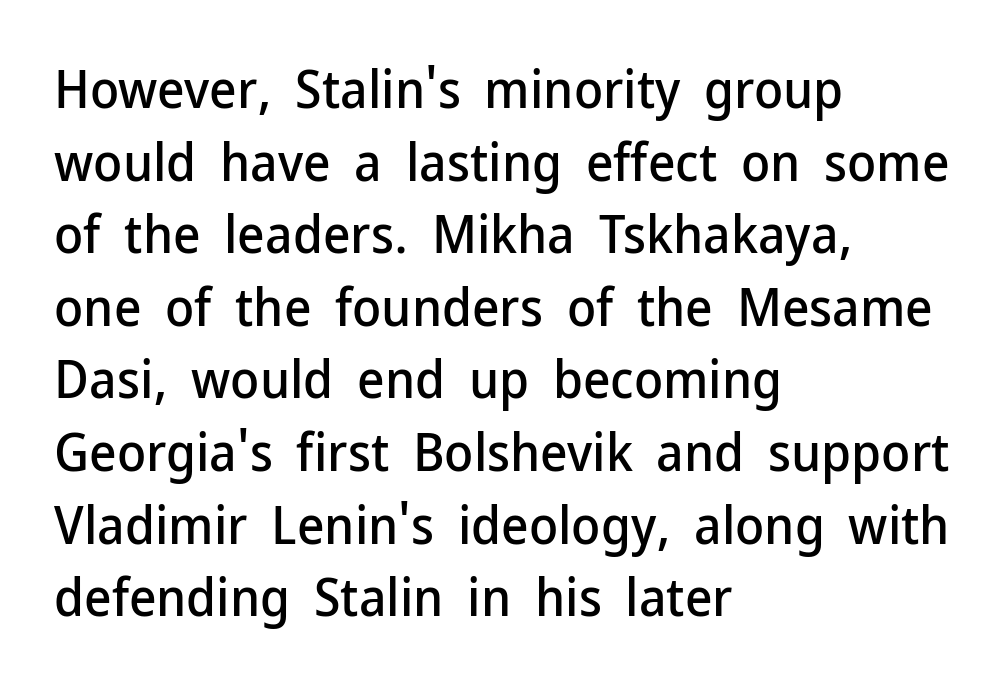
Q: Is the text italic (slanted)? A: No, it is upright.
Q: Is the typeface a serif or a sans-serif typeface? A: Sans-serif.
Q: Is the text underlined? A: No.
Q: How is the paragraph aligned? A: Left-aligned.
Q: Is the spacing between letters normal or unusually wide? A: Normal.
Q: Is the spacing between lines tight, normal or loose? A: Normal.
Q: Width (condensed, normal, or wide)? A: Normal.
Q: Stroke contrast? A: Low.
Q: x-height? A: Medium.
Q: Monospaced? A: No.
